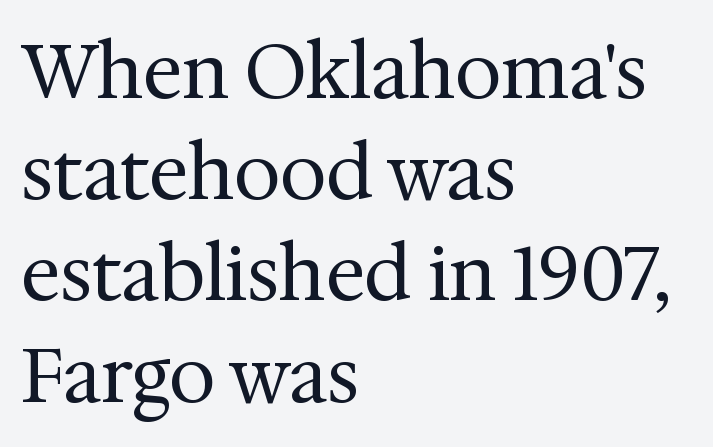
The image shows 75 px regular-weight serif type, upright; set left-aligned, normal line spacing (1.35x), normal letter spacing, not underlined; medium stroke contrast and a medium x-height.
